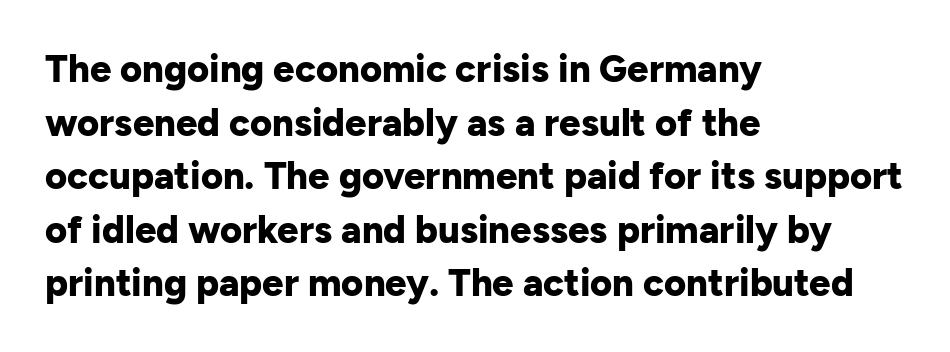
Q: Is the text bold? A: Yes.
Q: Is the text italic (slanted)? A: No, it is upright.
Q: Is the typeface a serif or a sans-serif typeface? A: Sans-serif.
Q: Is the text underlined? A: No.
Q: How is the paragraph aligned? A: Left-aligned.
Q: Is the spacing between letters normal or unusually wide? A: Normal.
Q: Is the spacing between lines tight, normal or loose? A: Normal.
Q: Width (condensed, normal, or wide)? A: Normal.
Q: Stroke contrast? A: Low.
Q: x-height? A: Medium.
Q: Monospaced? A: No.
